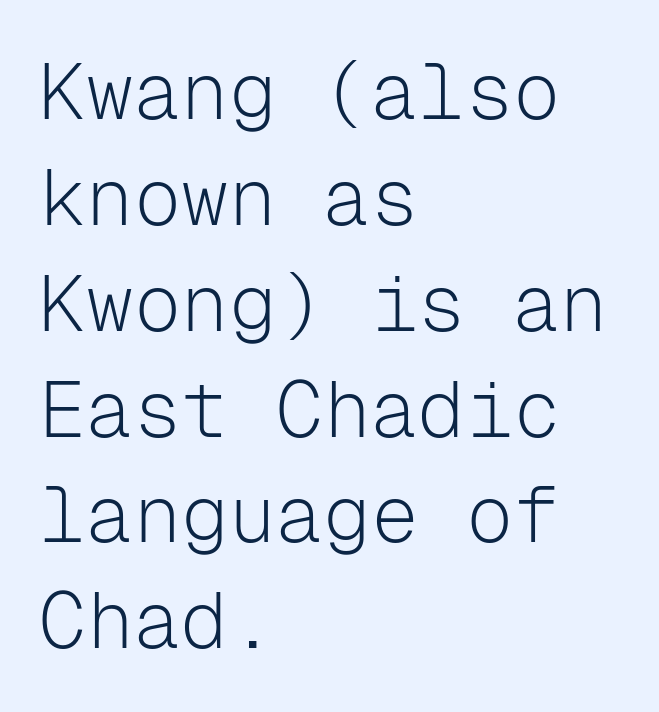
Each word holds together tightly as a unit, with standard inter-letter gaps. The letters look calm and open, with moderate or lighter stems. The letters march in equal steps, a hallmark of fixed-pitch type. Honestly, there is no underline to notice here at all. The designer left line spacing at the default. The face used here is a sans, in the tradition of grotesques and geometrics.
